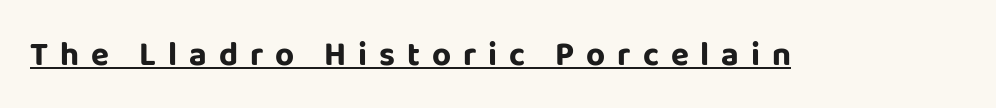
In terms of letterform style, serifs are entirely absent. Underlined type. Nope, not italic — everything's standing straight. The letters are bold, with thick, heavy strokes. Here the designer chose a conventional face with non-uniform glyph widths. The rendering inserts visible extra space after every character.
